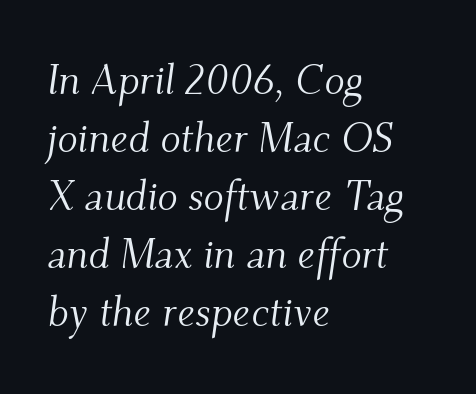
Q: Is the text bold? A: No.
Q: Is the text italic (slanted)? A: Yes, it leans right by about 9 degrees.
Q: Is the typeface a serif or a sans-serif typeface? A: Serif.
Q: Is the text underlined? A: No.
Q: How is the paragraph aligned? A: Left-aligned.
Q: Is the spacing between letters normal or unusually wide? A: Normal.
Q: Is the spacing between lines tight, normal or loose? A: Normal.
Q: Width (condensed, normal, or wide)? A: Normal.
Q: Stroke contrast? A: Medium.
Q: x-height? A: Small.
Q: Monospaced? A: No.
